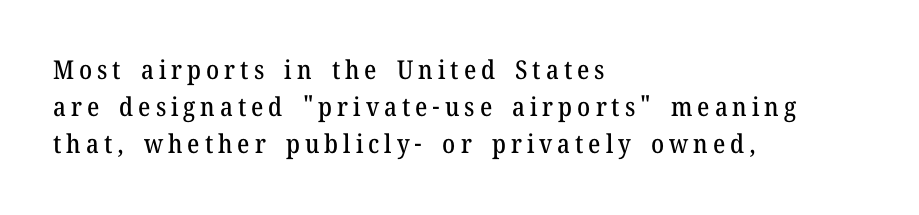
Q: Is the text italic (slanted)? A: No, it is upright.
Q: Is the text underlined? A: No.
Q: How is the paragraph aligned? A: Left-aligned.
Q: Is the spacing between lines tight, normal or loose? A: Normal.
